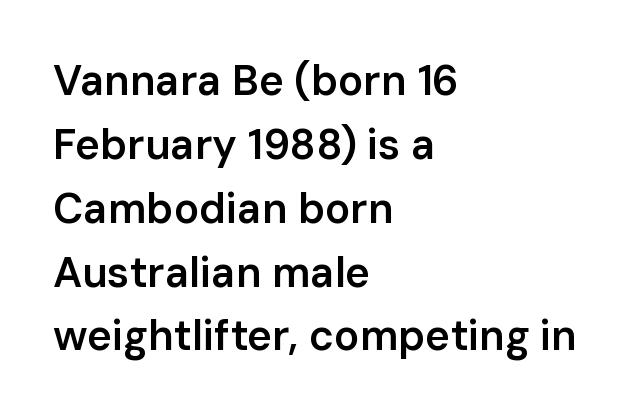
Q: Is the text bold? A: Semi-bold.
Q: Is the text italic (slanted)? A: No, it is upright.
Q: Is the typeface a serif or a sans-serif typeface? A: Sans-serif.
Q: Is the text underlined? A: No.
Q: How is the paragraph aligned? A: Left-aligned.
Q: Is the spacing between letters normal or unusually wide? A: Normal.
Q: Is the spacing between lines tight, normal or loose? A: Normal.
Q: Width (condensed, normal, or wide)? A: Normal.
Q: Stroke contrast? A: Low.
Q: x-height? A: Medium.
Q: Monospaced? A: No.
